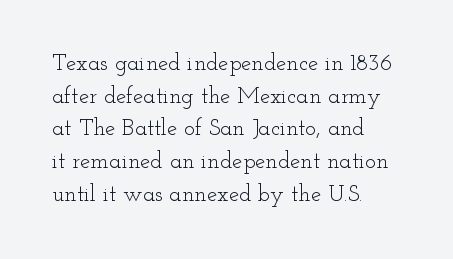
Characters follow at the spacing the type designer built in. The letterforms sit at book weight or below. Rendered with straight, roman letterforms. The rows are spaced the way most documents space them. The strip under each line holds only bare page.
